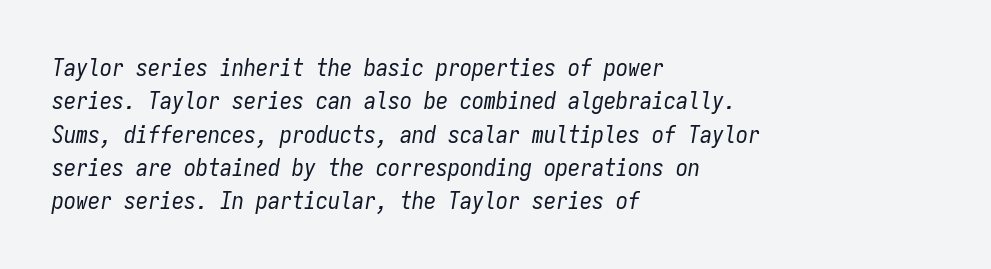
The gaps between neighbouring characters are ordinary and unremarkable. The lettering tilts uniformly, giving the passage an italic look. Short and long lines alike share a common starting point at left. Summary of vertical rhythm: regular, with standard interline spacing. The passage shown is not bold in any degree. The baseline area is clear.
